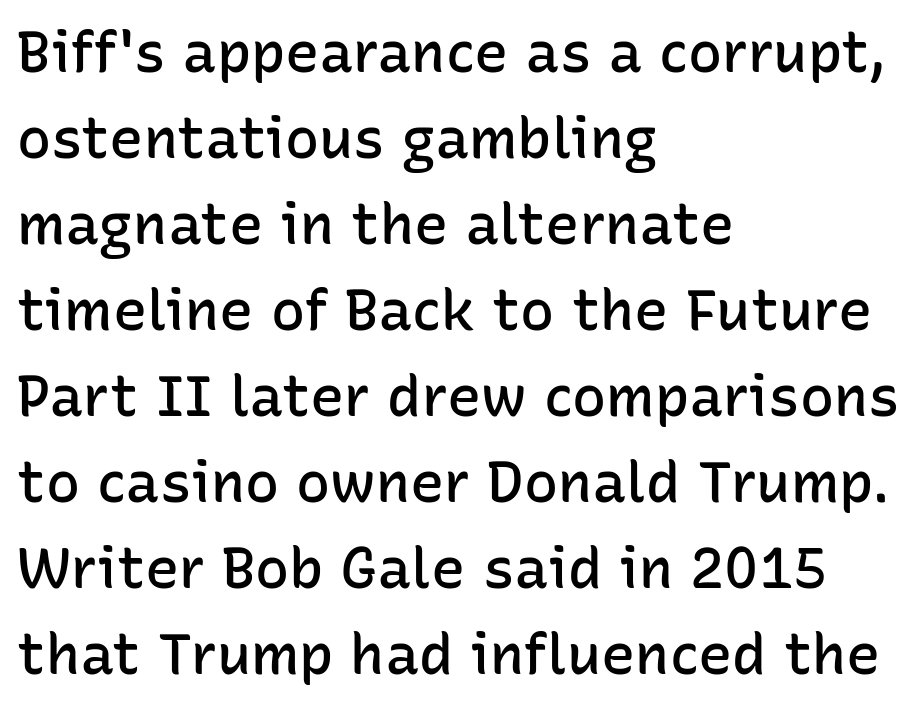
{"serif": "no", "italic": "no", "bold": "semi", "weight": "semibold", "width": "normal", "stroke_contrast": "low", "x_height": "medium", "monospaced": "no", "underline": "no", "align": "left", "line_spacing": "normal", "line_spacing_ratio": 1.51, "letter_spacing": "normal", "letter_spacing_em": 0.0, "glyph_px": 57}
